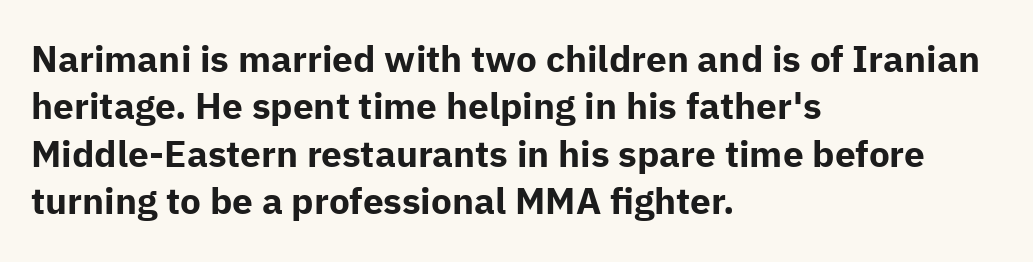
{"serif": "no", "italic": "no", "bold": "yes", "weight": "bold", "width": "normal", "stroke_contrast": "low", "x_height": "medium", "monospaced": "no", "underline": "no", "align": "left", "line_spacing": "normal", "line_spacing_ratio": 1.28, "letter_spacing": "normal", "letter_spacing_em": 0.0, "glyph_px": 37}
